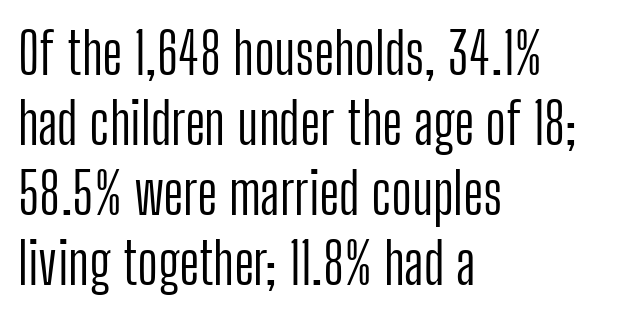
The image shows 57 px light, condensed sans-serif type, upright; set left-aligned, line spacing 1.23x, normal letter spacing, not underlined; low stroke contrast and a medium x-height.
